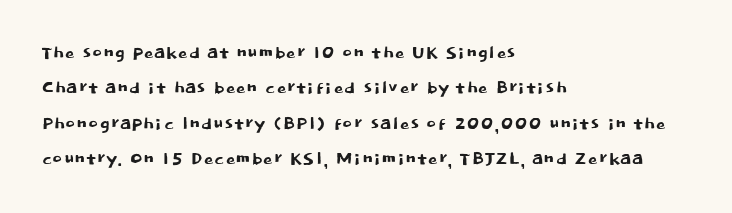
Q: Is the text italic (slanted)? A: No, it is upright.
Q: Is the text underlined? A: No.
Q: How is the paragraph aligned? A: Left-aligned.
Q: Is the spacing between letters normal or unusually wide? A: Normal.
Q: Is the spacing between lines tight, normal or loose? A: Normal.
